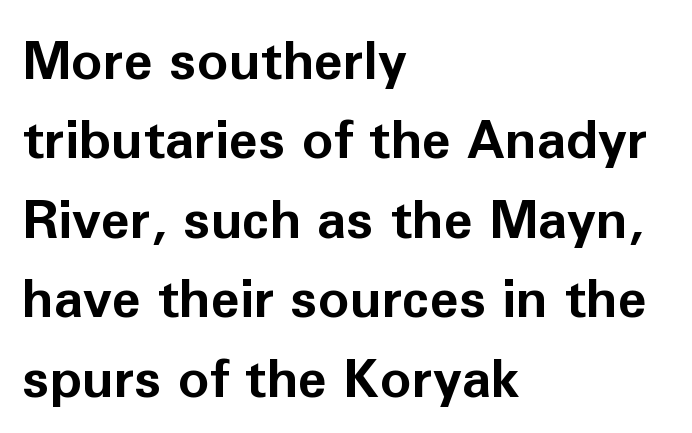
Q: Is the text bold? A: Yes.
Q: Is the text italic (slanted)? A: No, it is upright.
Q: Is the typeface a serif or a sans-serif typeface? A: Sans-serif.
Q: Is the text underlined? A: No.
Q: How is the paragraph aligned? A: Left-aligned.
Q: Is the spacing between letters normal or unusually wide? A: Normal.
Q: Is the spacing between lines tight, normal or loose? A: Normal.
Q: Width (condensed, normal, or wide)? A: Normal.
Q: Stroke contrast? A: Low.
Q: x-height? A: Medium.
Q: Monospaced? A: No.
